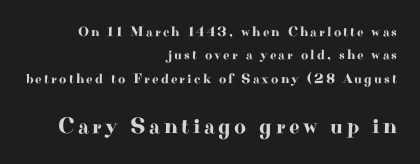
The image shows 23 px text type, upright; set right-aligned, normal line spacing (1.67x), not underlined; the second (bottom) block is 1.64x larger.
